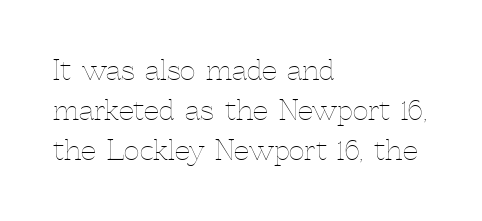
Q: Is the text bold? A: No.
Q: Is the text italic (slanted)? A: No, it is upright.
Q: Is the text underlined? A: No.
Q: How is the paragraph aligned? A: Left-aligned.
Q: Is the spacing between letters normal or unusually wide? A: Normal.
Q: Is the spacing between lines tight, normal or loose? A: Normal.
